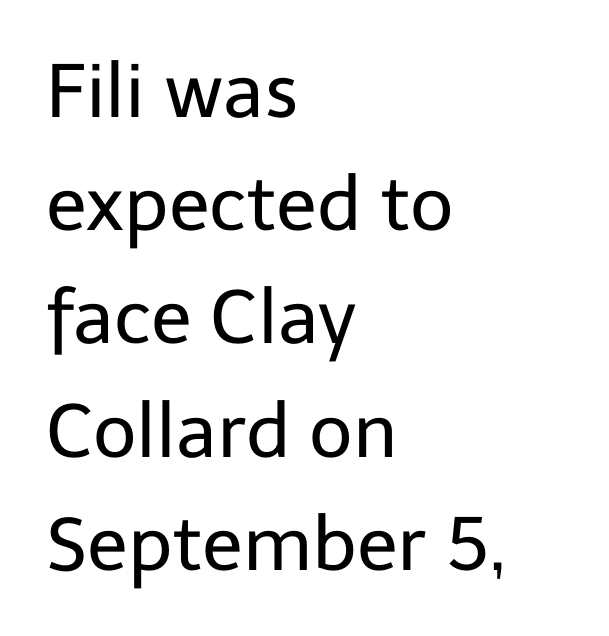
The image shows 75 px regular-weight sans-serif type, upright; set left-aligned, normal line spacing (1.51x), normal letter spacing, not underlined; low stroke contrast and a medium x-height.
